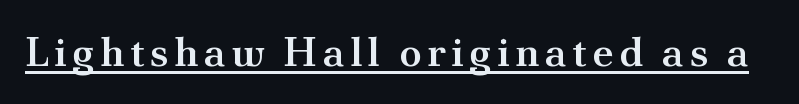
The image shows 41 px semibold serif type, upright; set underlined; medium stroke contrast and a small x-height.
